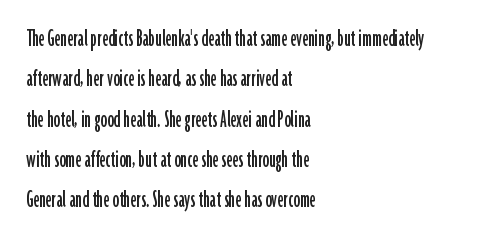
{"italic": "no", "underline": "no", "align": "left", "line_spacing": "normal", "line_spacing_ratio": 1.55, "letter_spacing": "normal", "letter_spacing_em": 0.0, "glyph_px": 26}
